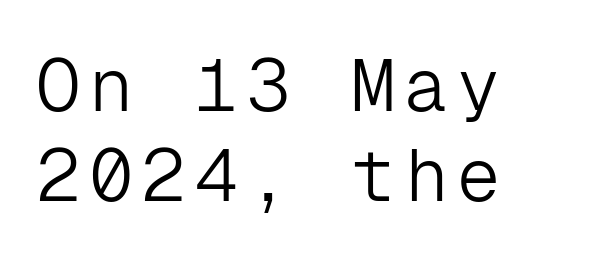
The lettering holds an erect, upright posture throughout. The lines in this sample share a left origin and differ only in where they stop. The area under the type is left untouched. No extra ink here — the face is not bold.
